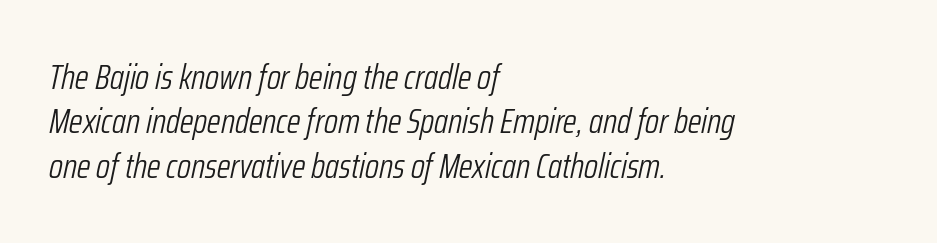
Q: Is the text bold? A: No.
Q: Is the text italic (slanted)? A: Yes, it leans right by about 12 degrees.
Q: Is the text underlined? A: No.
Q: How is the paragraph aligned? A: Left-aligned.
Q: Is the spacing between letters normal or unusually wide? A: Normal.
Q: Is the spacing between lines tight, normal or loose? A: Normal.
Q: Width (condensed, normal, or wide)? A: Condensed.
Q: Stroke contrast? A: Low.
Q: x-height? A: Medium.
Q: Monospaced? A: No.
